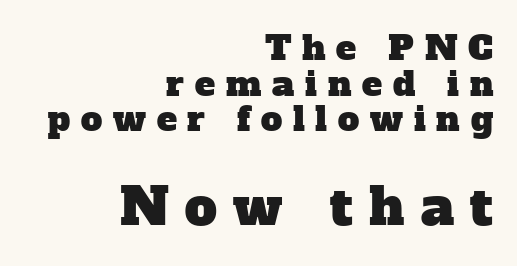
{"serif": "yes", "width": "normal", "stroke_contrast": "low", "x_height": "medium", "monospaced": "no", "underline": "no", "align": "right", "line_spacing": "tight", "line_spacing_ratio": 1.05, "letter_spacing": "wide", "letter_spacing_em": 0.32, "larger_block": "second", "size_ratio": 1.5, "glyph_px": 51}
